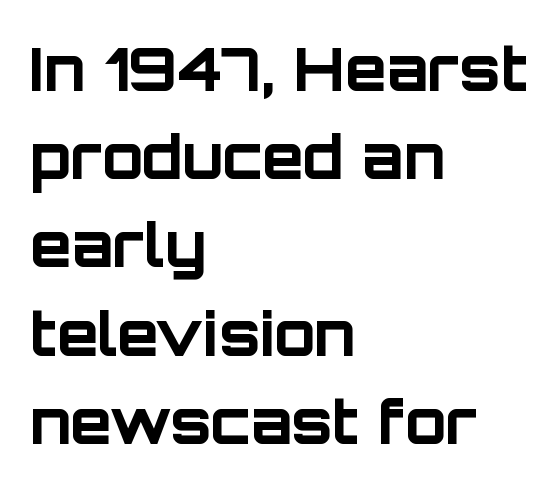
{"serif": "no", "italic": "no", "bold": "yes", "weight": "bold", "width": "normal", "stroke_contrast": "low", "x_height": "large", "monospaced": "no", "underline": "no", "align": "left", "line_spacing": "normal", "line_spacing_ratio": 1.47, "letter_spacing": "normal", "letter_spacing_em": 0.0, "glyph_px": 60}
